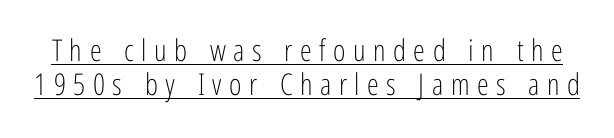
Think of a printed novel: that variable character pitch is what you see here. Nope, no serifs anywhere on these letters. Nothing heavy about these letters — not bold at all. The line-height multiplier appears low, near solid setting. Tracking here is generous; glyphs stand well apart from one another. Emphasis is given by a line drawn under the lettering.
